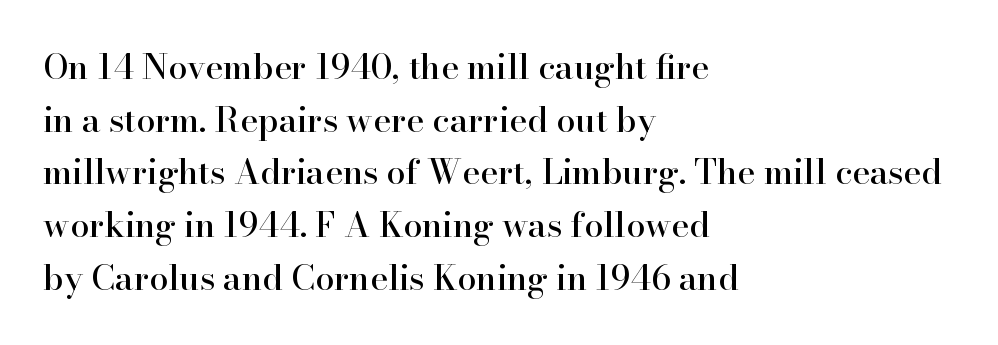
Q: Is the text italic (slanted)? A: No, it is upright.
Q: Is the typeface a serif or a sans-serif typeface? A: Serif.
Q: Is the text underlined? A: No.
Q: How is the paragraph aligned? A: Left-aligned.
Q: Is the spacing between letters normal or unusually wide? A: Normal.
Q: Is the spacing between lines tight, normal or loose? A: Normal.
Q: Width (condensed, normal, or wide)? A: Normal.
Q: Stroke contrast? A: High.
Q: x-height? A: Small.
Q: Monospaced? A: No.
